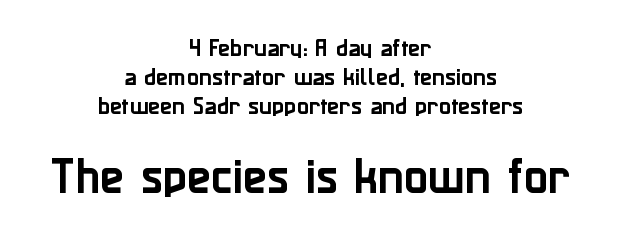
Q: Is the text italic (slanted)? A: No, it is upright.
Q: Is the typeface a serif or a sans-serif typeface? A: Sans-serif.
Q: Is the text underlined? A: No.
Q: How is the paragraph aligned? A: Centered.
Q: Is the spacing between letters normal or unusually wide? A: Normal.
Q: Is the spacing between lines tight, normal or loose? A: Normal.
Q: Which block of text is set in a larger size, the first (top) or the second (bottom)? A: The second (bottom) one.
Q: Width (condensed, normal, or wide)? A: Normal.
Q: Stroke contrast? A: Low.
Q: x-height? A: Medium.
Q: Monospaced? A: No.
